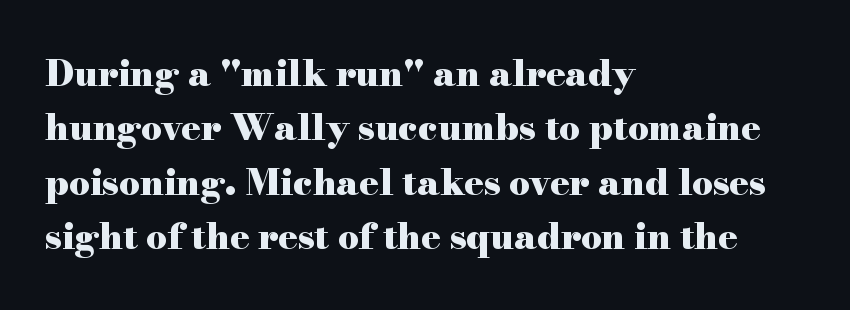
{"serif": "yes", "italic": "no", "bold": "yes", "weight": "heavy", "width": "wide", "stroke_contrast": "high", "x_height": "small", "monospaced": "no", "underline": "no", "align": "left", "line_spacing": "normal", "line_spacing_ratio": 1.51, "letter_spacing": "normal", "letter_spacing_em": 0.0, "glyph_px": 36}
